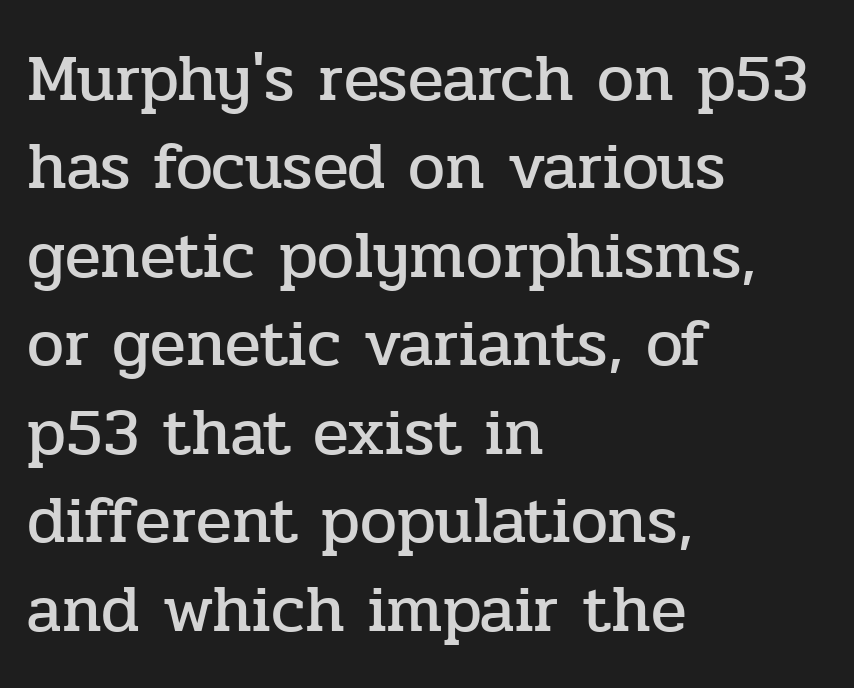
{"serif": "yes", "italic": "no", "width": "normal", "stroke_contrast": "low", "x_height": "medium", "monospaced": "no", "underline": "no", "align": "left", "line_spacing": "normal", "line_spacing_ratio": 1.34, "letter_spacing": "normal", "letter_spacing_em": 0.0, "glyph_px": 66}
